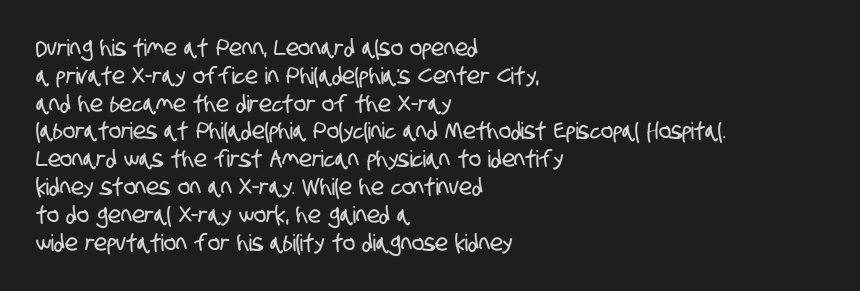
{"underline": "no", "align": "left", "line_spacing_ratio": 1.21, "letter_spacing": "normal", "letter_spacing_em": 0.0, "glyph_px": 23}
